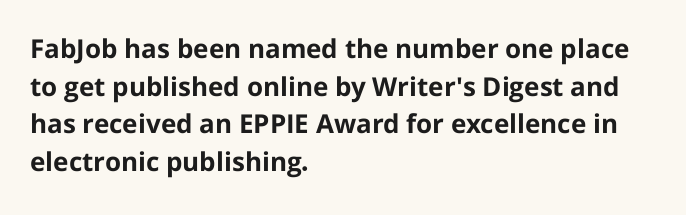
On the weight axis this lands at bold, roughly 700. Words float on clear page, feet unadorned. Interline gaps are of average width in this sample. The rendering keeps characters at their native spacing. In terms of posture, this sample is upright.
